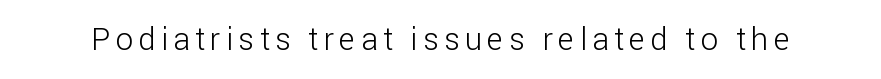
The image shows 31 px light sans-serif type, upright; set not underlined; low stroke contrast and a medium x-height.
